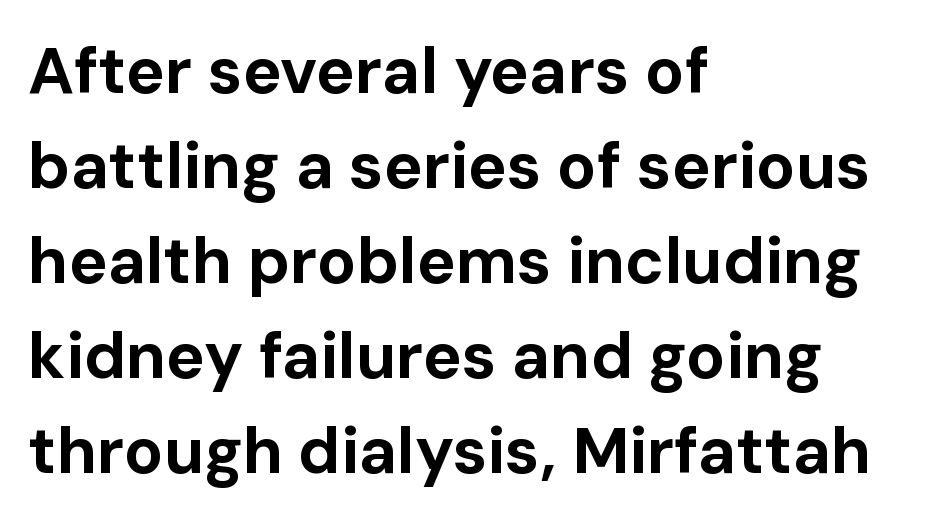
The font's upright variant was chosen for this text. Clear beneath every line of the passage. Heft: maximum for text — a bold. The face used here is rendered with its standard letterfit. Spacing verdict: proportional, widths tailored to each character.
